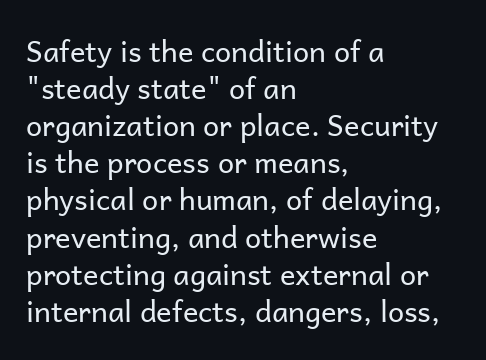
Decoration check: the copy has no underline. Is this a heavy cut? Hardly; it is regular or lighter. The lines are quadded left. Notice how the stems are strictly vertical — no italics here.
